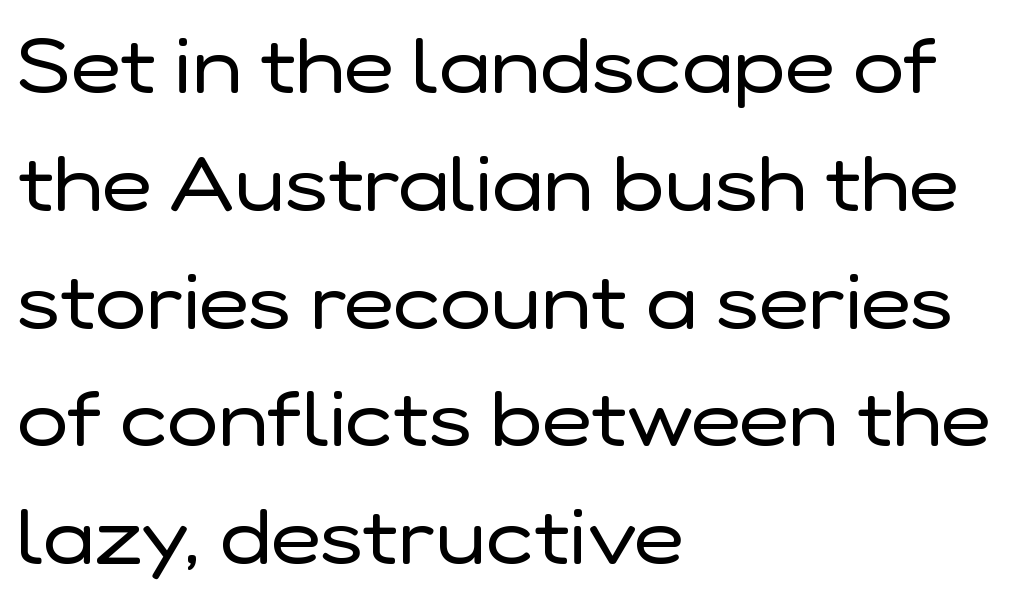
{"serif": "no", "italic": "no", "bold": "no", "weight": "regular", "width": "normal", "stroke_contrast": "low", "x_height": "medium", "monospaced": "no", "underline": "no", "align": "left", "line_spacing": "normal", "line_spacing_ratio": 1.53, "letter_spacing": "normal", "letter_spacing_em": 0.0, "glyph_px": 77}
